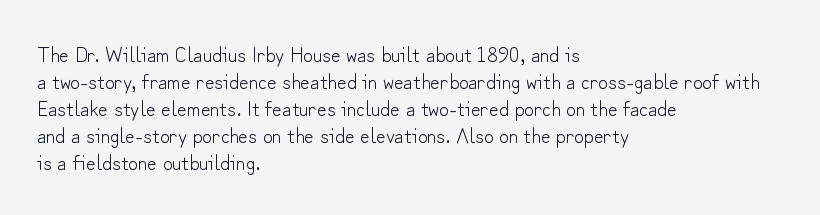
The passage shown is not underscored anywhere. Summary of vertical rhythm: regular, with standard interline spacing. The rag falls on the right side of this text block. Notice how the stems are strictly vertical — no italics here. Vertical stems look standard width or narrower in stroke.
